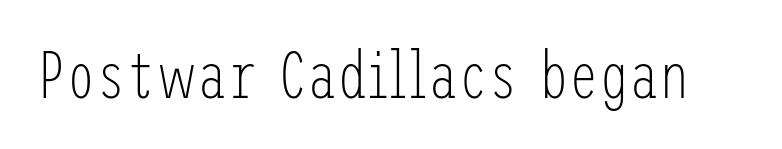
{"serif": "no", "italic": "no", "bold": "no", "weight": "light", "width": "condensed", "stroke_contrast": "low", "x_height": "medium", "underline": "no", "letter_spacing": "normal", "letter_spacing_em": 0.0, "glyph_px": 67}
